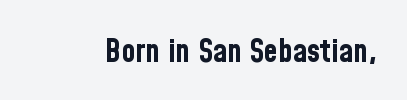
{"serif": "no", "italic": "no", "bold": "yes", "weight": "bold", "width": "condensed", "stroke_contrast": "low", "x_height": "medium", "monospaced": "no", "underline": "no", "letter_spacing": "normal", "letter_spacing_em": 0.0, "glyph_px": 32}
